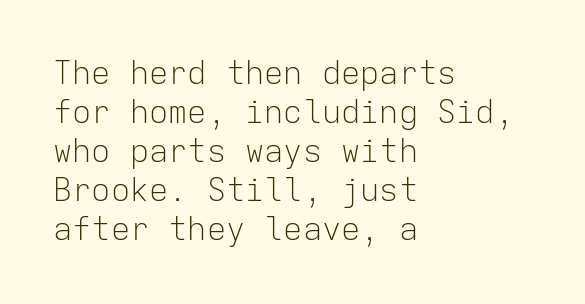
The image shows 32 px light sans-serif type, upright, monospaced; set left-aligned, line spacing 1.22x, normal letter spacing, not underlined; low stroke contrast and a medium x-height.
